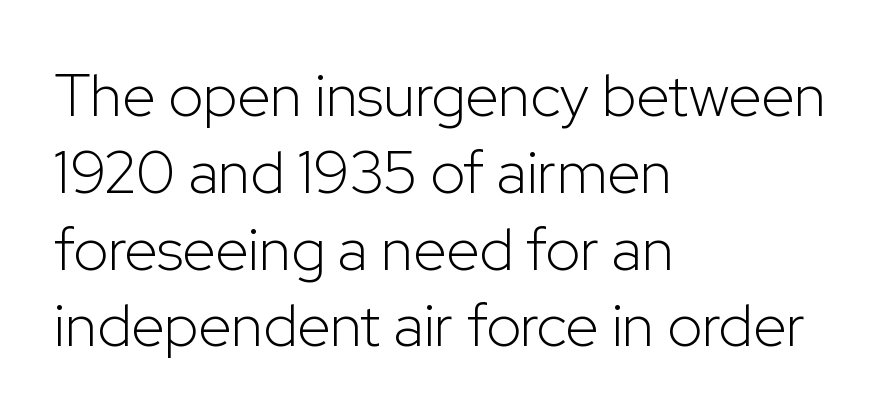
{"serif": "no", "italic": "no", "bold": "no", "weight": "light", "width": "normal", "stroke_contrast": "low", "x_height": "medium", "monospaced": "no", "underline": "no", "align": "left", "line_spacing": "normal", "line_spacing_ratio": 1.28, "letter_spacing": "normal", "letter_spacing_em": 0.0, "glyph_px": 60}
